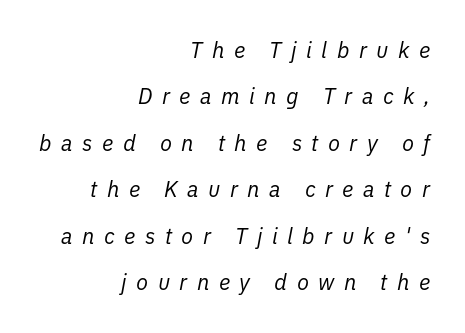
{"italic": "yes", "lean": "right", "slant_degrees": 11, "bold": "no", "underline": "no", "align": "right", "line_spacing": "loose", "line_spacing_ratio": 2.11, "letter_spacing": "wide", "letter_spacing_em": 0.43, "glyph_px": 22}
